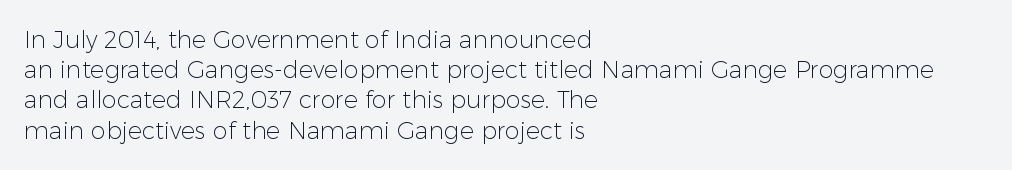
The image shows 24 px text type, upright; set left-aligned, normal line spacing (1.26x), normal letter spacing, not underlined.
